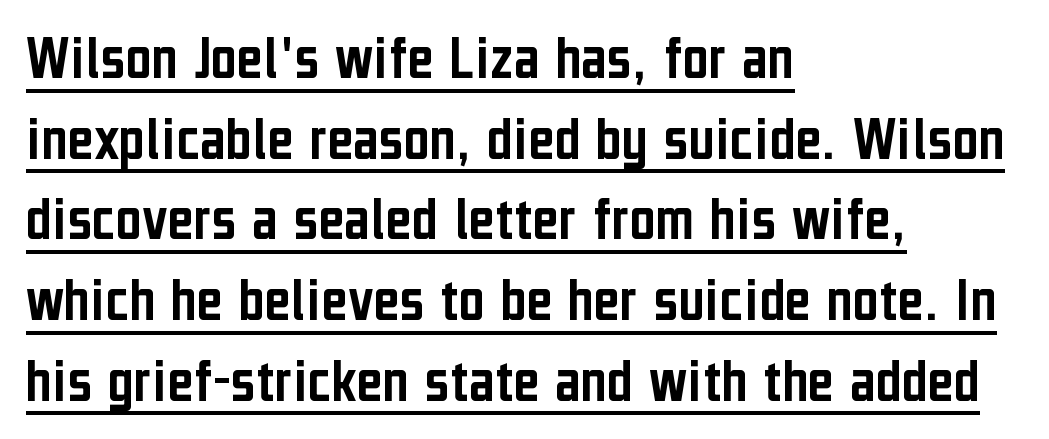
{"serif": "no", "italic": "no", "width": "condensed", "stroke_contrast": "low", "x_height": "medium", "monospaced": "no", "underline": "yes", "align": "left", "line_spacing": "normal", "line_spacing_ratio": 1.28, "letter_spacing": "normal", "letter_spacing_em": 0.0, "glyph_px": 63}
